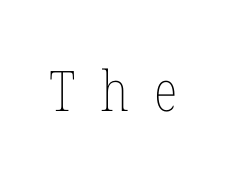
Weight: regular or lighter. Tracking here is generous; glyphs stand well apart from one another. You could not count columns in this text — the font is proportionally spaced. The words here are not underlined.
